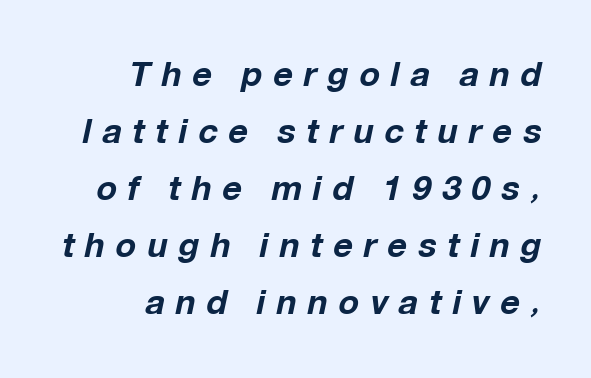
Unmarked baselines from the first word to the last. Emphasis by weight is at full strength: bold. Regular leading. Tall strokes in this sample are angled rather than plumb. Characters follow at a spacing far wider than the type designer built in.
